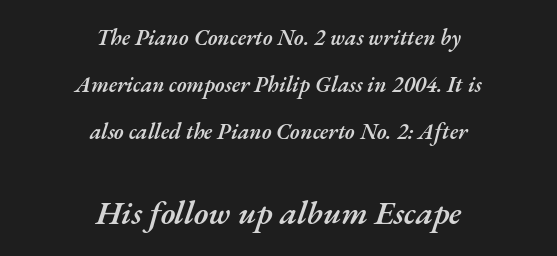
Interline gaps are noticeably wide in this sample. Varying glyph widths throughout — classic text-font behaviour. How heavy is the stroke? Medium-heavy — a semibold, shy of bold. The typography opts for an oblique posture over an upright one.
